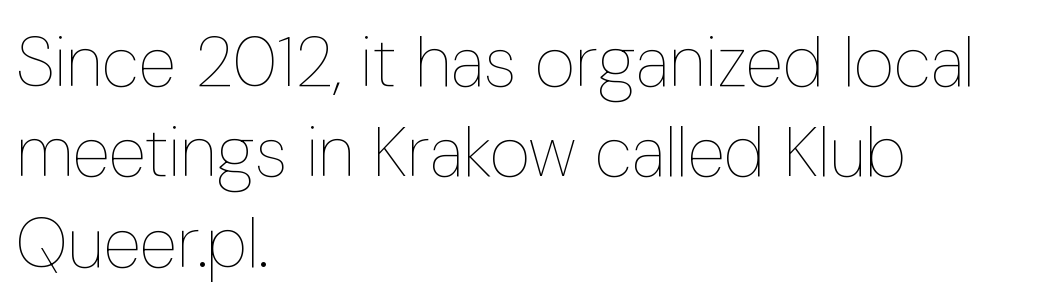
{"italic": "no", "bold": "no", "weight": "thin", "width": "condensed", "stroke_contrast": "low", "x_height": "medium", "monospaced": "no", "underline": "no", "align": "left", "line_spacing": "normal", "line_spacing_ratio": 1.29, "letter_spacing": "normal", "letter_spacing_em": 0.0, "glyph_px": 70}
